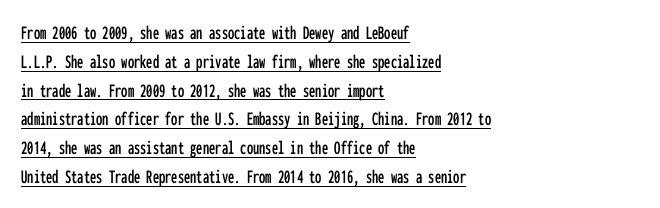
{"italic": "no", "underline": "yes", "align": "left", "line_spacing": "normal", "line_spacing_ratio": 1.44, "letter_spacing": "normal", "letter_spacing_em": 0.0, "glyph_px": 20}
